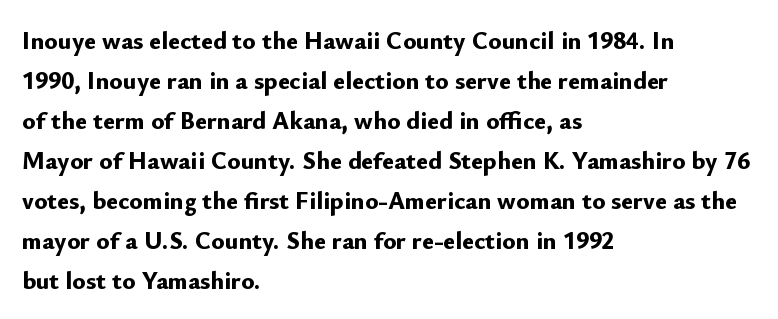
{"italic": "no", "bold": "yes", "underline": "no", "align": "left", "line_spacing": "normal", "line_spacing_ratio": 1.6, "letter_spacing": "normal", "letter_spacing_em": 0.0, "glyph_px": 25}
